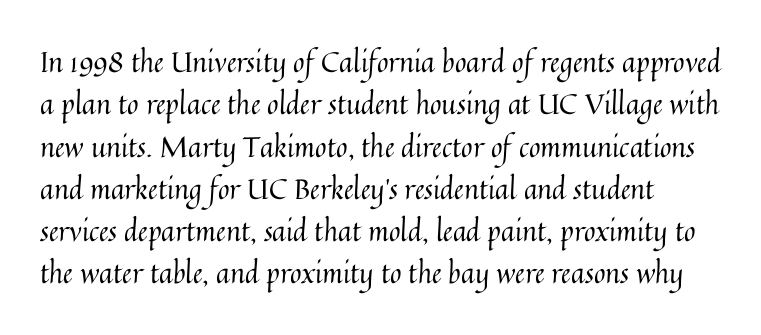
The image shows 28 px regular-weight type; set normal line spacing (1.51x), normal letter spacing, not underlined; medium stroke contrast and a medium x-height.
